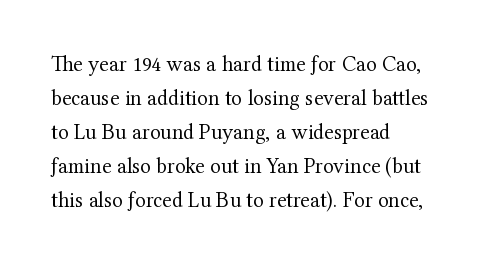
Q: Is the text bold? A: No.
Q: Is the text italic (slanted)? A: No, it is upright.
Q: Is the text underlined? A: No.
Q: How is the paragraph aligned? A: Left-aligned.
Q: Is the spacing between letters normal or unusually wide? A: Normal.
Q: Is the spacing between lines tight, normal or loose? A: Normal.
